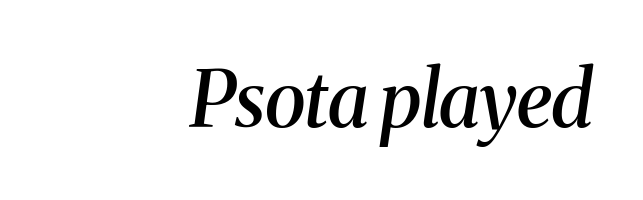
Each letter's strokes conclude with small projecting serifs. On the weight axis this lands at semibold, roughly 600. Check the space under the baseline: it is left empty. Yep, that's italic — everything's leaning.
